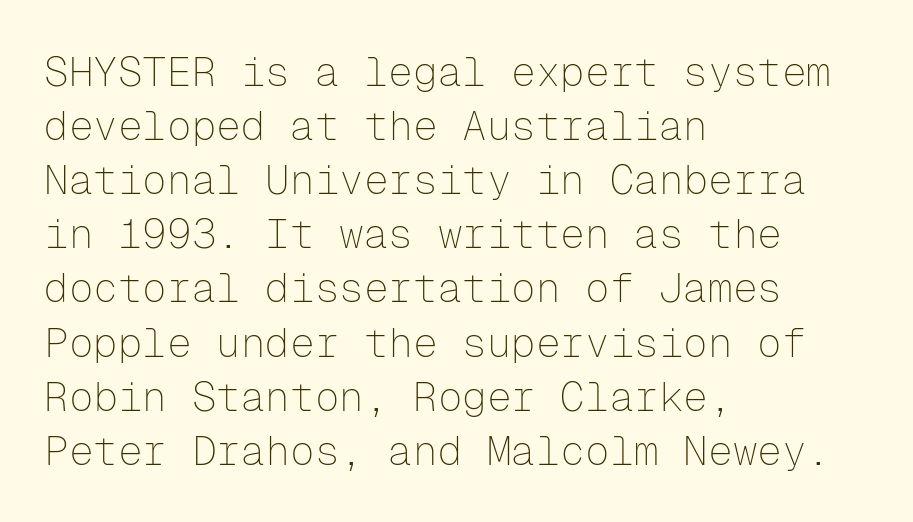
The image shows 41 px thin sans-serif type, upright, monospaced; set left-aligned, normal line spacing (1.32x), normal letter spacing, not underlined; low stroke contrast and a medium x-height.
